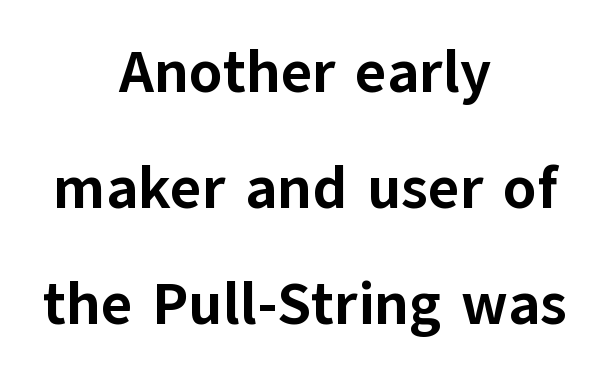
The image shows 60 px bold sans-serif type, upright; set centered, loose line spacing (1.93x), normal letter spacing, not underlined; low stroke contrast and a medium x-height.
